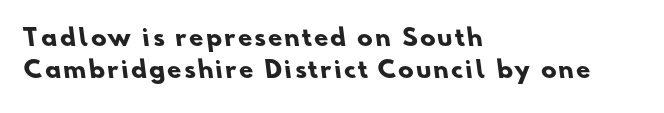
Q: Is the text bold? A: Yes.
Q: Is the text underlined? A: No.
Q: How is the paragraph aligned? A: Left-aligned.
Q: Is the spacing between lines tight, normal or loose? A: Normal.
